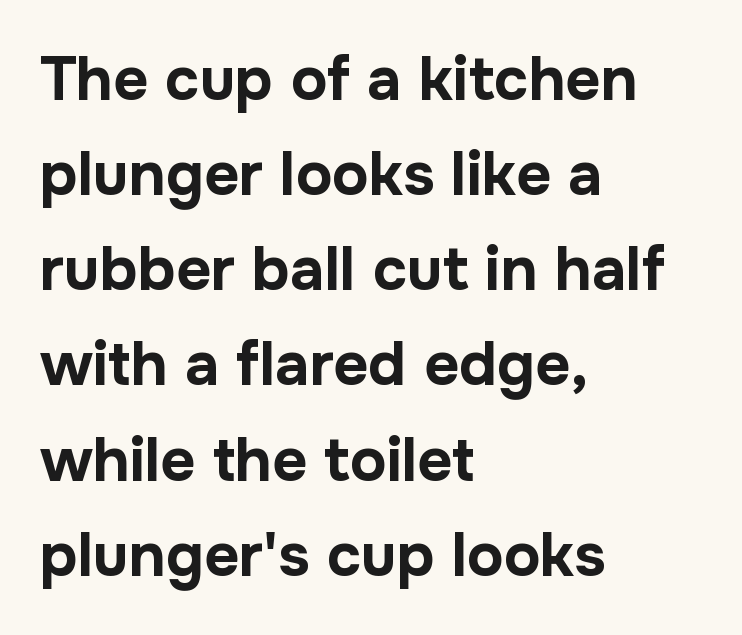
Q: Is the text bold? A: Yes.
Q: Is the text italic (slanted)? A: No, it is upright.
Q: Is the typeface a serif or a sans-serif typeface? A: Sans-serif.
Q: Is the text underlined? A: No.
Q: How is the paragraph aligned? A: Left-aligned.
Q: Is the spacing between letters normal or unusually wide? A: Normal.
Q: Is the spacing between lines tight, normal or loose? A: Normal.
Q: Width (condensed, normal, or wide)? A: Normal.
Q: Stroke contrast? A: Low.
Q: x-height? A: Medium.
Q: Monospaced? A: No.
